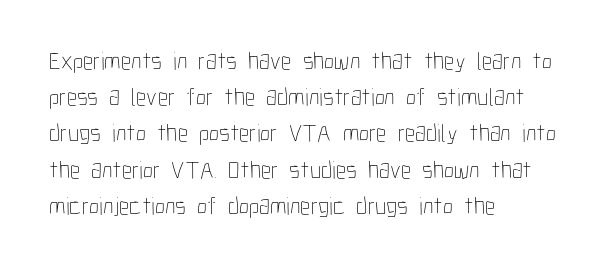
The image shows 25 px text type, upright; set left-aligned, normal line spacing (1.45x), normal letter spacing, not underlined.
